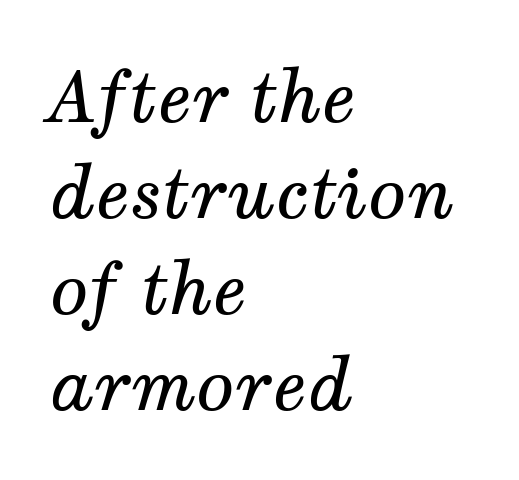
{"serif": "yes", "italic": "yes", "lean": "right", "slant_degrees": 12, "bold": "no", "weight": "regular", "width": "normal", "stroke_contrast": "medium", "x_height": "medium", "monospaced": "no", "underline": "no", "align": "left", "line_spacing": "normal", "line_spacing_ratio": 1.35, "letter_spacing": "normal", "letter_spacing_em": 0.0, "glyph_px": 71}
